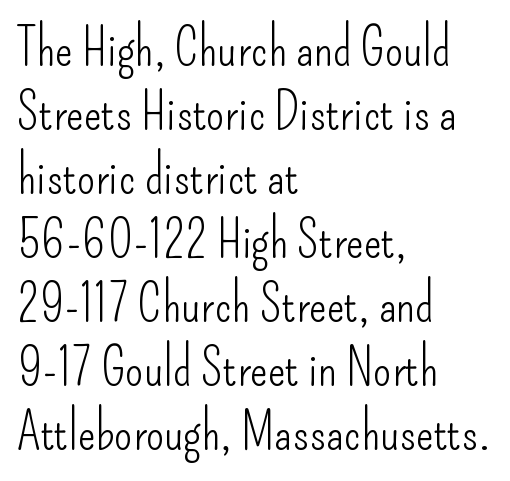
Think of a printed novel: that variable character pitch is what you see here. Italic: no, the glyphs are upright roman. The glyphs in this specimen are sans serif. The tracking reads as untouched default to a designer's eye. Check under the words: just untouched page.
